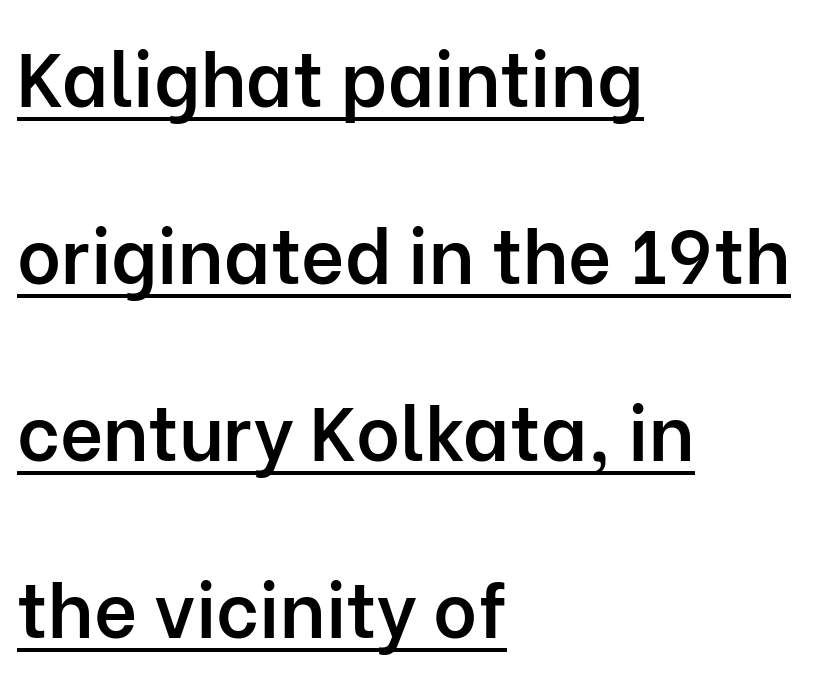
The image shows 75 px semibold sans-serif type, upright; set left-aligned, loose line spacing (2.36x), normal letter spacing, underlined; low stroke contrast and a medium x-height.
